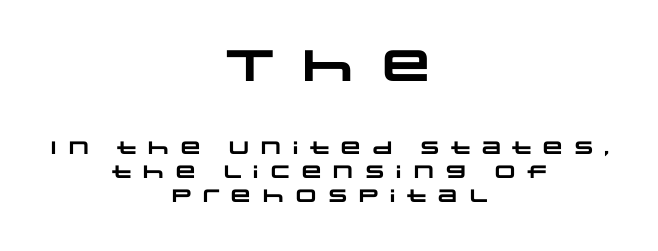
{"serif": "no", "bold": "yes", "weight": "heavy", "width": "wide", "stroke_contrast": "low", "x_height": "large", "monospaced": "no", "underline": "no", "align": "center", "line_spacing": "normal", "line_spacing_ratio": 1.33, "letter_spacing": "wide", "letter_spacing_em": 0.27, "larger_block": "first", "size_ratio": 2.44, "glyph_px": 44}
